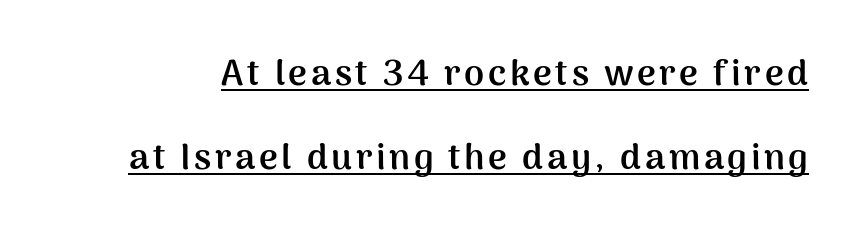
Quick note: underline on. Note the varied advance widths — an 'i' is clearly narrower than an 'm'. The letters carry no serifs — their stems end cleanly without finishing strokes. How would I describe the line gaps? Wide and relaxed.
